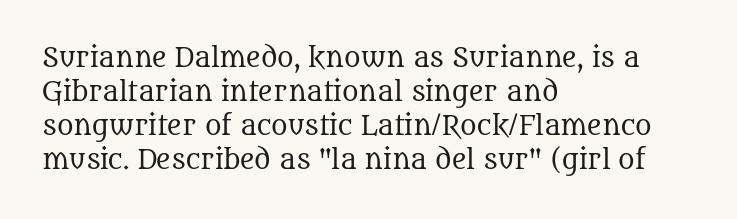
{"italic": "no", "bold": "no", "underline": "no", "align": "left", "line_spacing": "normal", "line_spacing_ratio": 1.36, "letter_spacing": "normal", "letter_spacing_em": 0.0, "glyph_px": 25}
